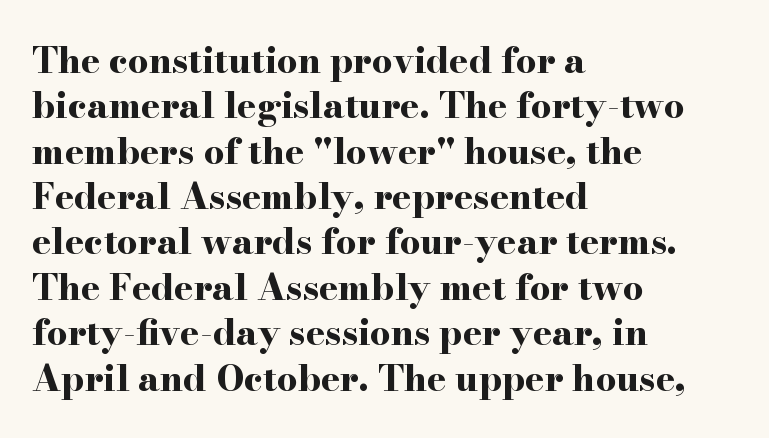
Q: Is the text bold? A: Yes.
Q: Is the text italic (slanted)? A: No, it is upright.
Q: Is the typeface a serif or a sans-serif typeface? A: Serif.
Q: Is the text underlined? A: No.
Q: How is the paragraph aligned? A: Left-aligned.
Q: Is the spacing between letters normal or unusually wide? A: Normal.
Q: Is the spacing between lines tight, normal or loose? A: Normal.
Q: Width (condensed, normal, or wide)? A: Wide.
Q: Stroke contrast? A: High.
Q: x-height? A: Small.
Q: Monospaced? A: No.
